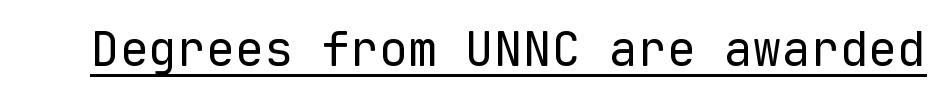
Notice how the stems are strictly vertical — no italics here. Stroke mass is kept to a normal reading level or below. Words appear dense and cohesive because spacing is normal. Check where the strokes stop: nothing finishes them off — pure sans.
